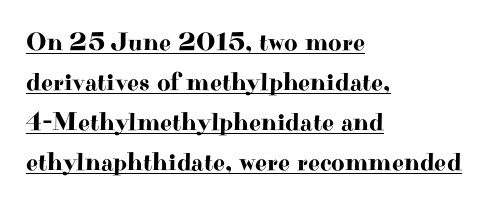
The image shows 26 px text type, upright; set left-aligned, normal line spacing (1.54x), normal letter spacing, underlined.
